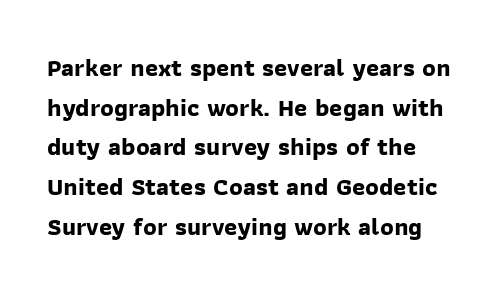
The image shows 25 px bold type; set left-aligned, normal line spacing (1.59x), normal letter spacing, not underlined.
